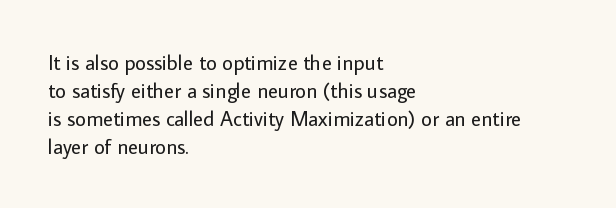
{"italic": "no", "bold": "no", "underline": "no", "align": "left", "line_spacing": "normal", "line_spacing_ratio": 1.33, "letter_spacing": "normal", "letter_spacing_em": 0.0, "glyph_px": 21}
